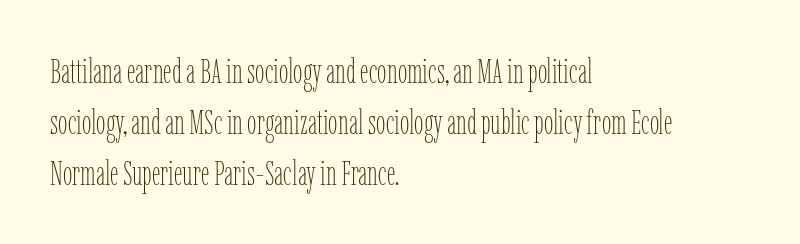
The image shows 34 px thin, condensed type, upright; set left-aligned, normal line spacing (1.5x), normal letter spacing, not underlined; low stroke contrast and a medium x-height.
